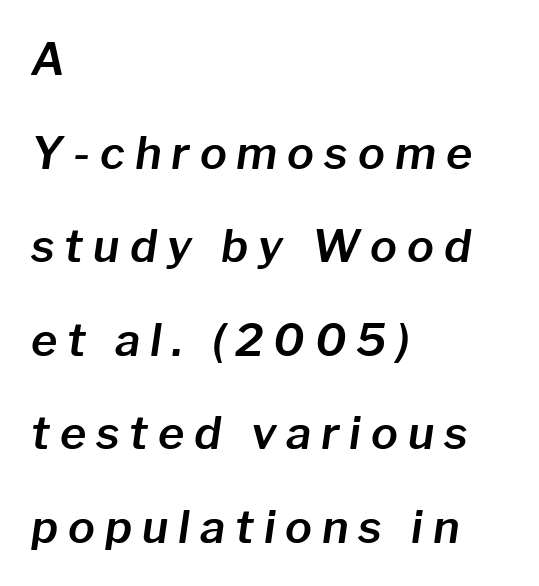
The image shows 45 px text type, italic (leaning right); set left-aligned, loose line spacing (2.08x), unusually wide letter spacing (+0.22 em), not underlined; low stroke contrast and a medium x-height.
